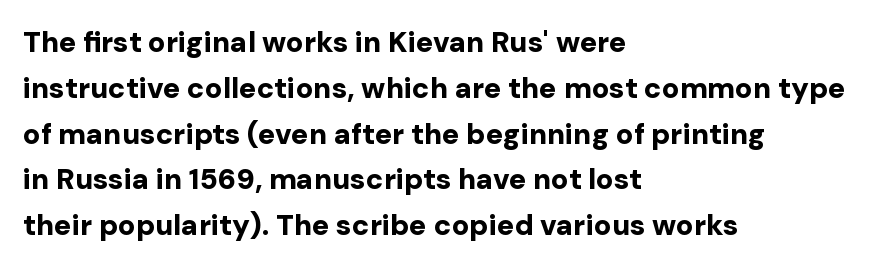
{"serif": "no", "italic": "no", "bold": "yes", "weight": "bold", "width": "normal", "stroke_contrast": "low", "x_height": "medium", "monospaced": "no", "underline": "no", "align": "left", "line_spacing": "normal", "line_spacing_ratio": 1.58, "letter_spacing": "normal", "letter_spacing_em": 0.0, "glyph_px": 29}
